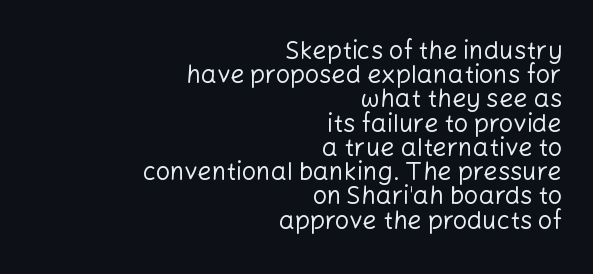
Q: Is the text bold? A: No.
Q: Is the text italic (slanted)? A: No, it is upright.
Q: Is the text underlined? A: No.
Q: How is the paragraph aligned? A: Right-aligned.
Q: Is the spacing between letters normal or unusually wide? A: Normal.
Q: Is the spacing between lines tight, normal or loose? A: Tight.
